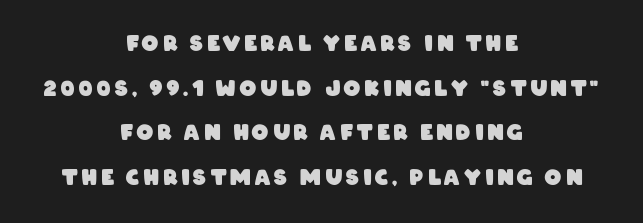
Q: Is the text bold? A: Yes.
Q: Is the text underlined? A: No.
Q: How is the paragraph aligned? A: Centered.
Q: Is the spacing between lines tight, normal or loose? A: Loose.
